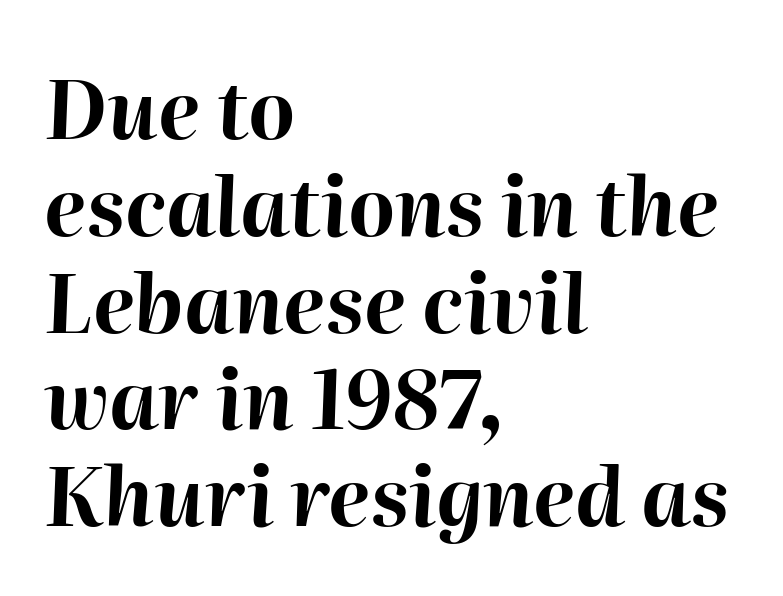
The image shows 80 px bold type, italic (leaning right); set left-aligned, line spacing 1.21x, normal letter spacing, not underlined; high stroke contrast and a medium x-height.
